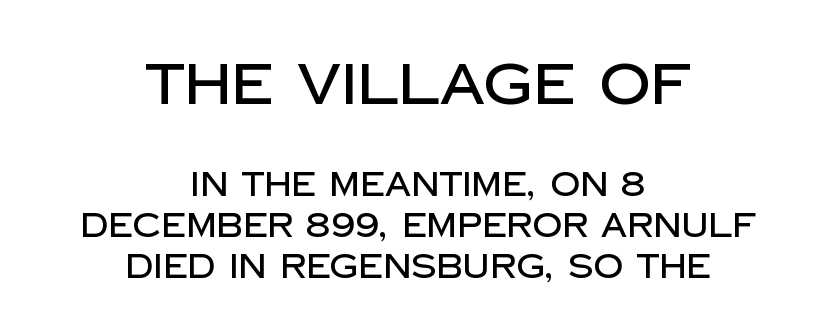
{"serif": "no", "italic": "no", "width": "normal", "stroke_contrast": "low", "x_height": "large", "monospaced": "no", "underline": "no", "align": "center", "line_spacing": "normal", "line_spacing_ratio": 1.25, "letter_spacing": "normal", "letter_spacing_em": 0.0, "larger_block": "first", "size_ratio": 1.73, "glyph_px": 57}
